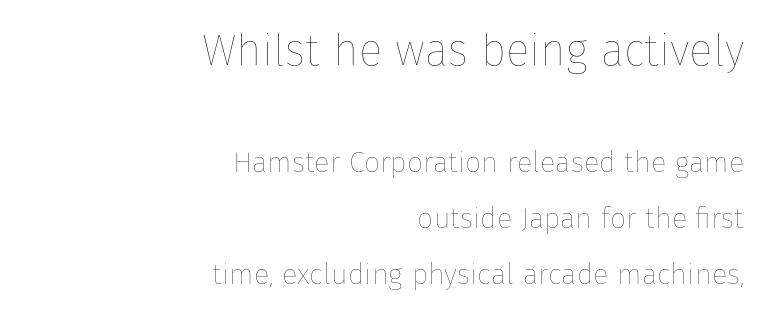
{"italic": "no", "bold": "no", "weight": "thin", "width": "normal", "stroke_contrast": "low", "x_height": "medium", "monospaced": "no", "underline": "no", "align": "right", "line_spacing": "loose", "line_spacing_ratio": 1.94, "letter_spacing": "normal", "letter_spacing_em": 0.0, "larger_block": "first", "size_ratio": 1.52, "glyph_px": 44}
